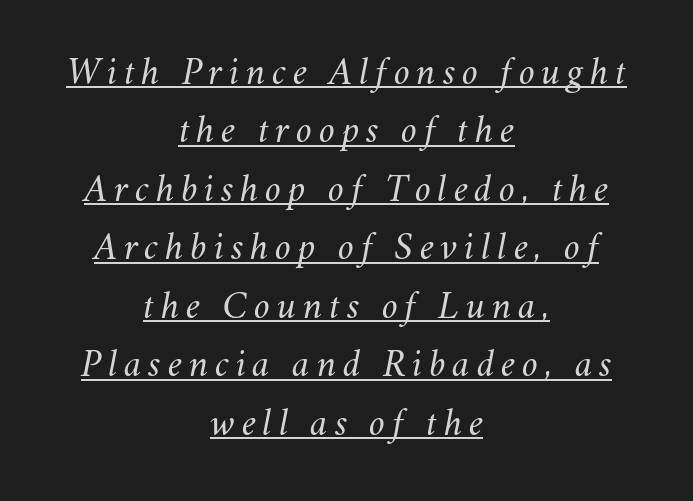
{"italic": "yes", "lean": "right", "slant_degrees": 11, "bold": "no", "weight": "regular", "width": "normal", "stroke_contrast": "medium", "x_height": "small", "monospaced": "no", "underline": "yes", "align": "center", "line_spacing": "normal", "line_spacing_ratio": 1.5, "glyph_px": 39}
